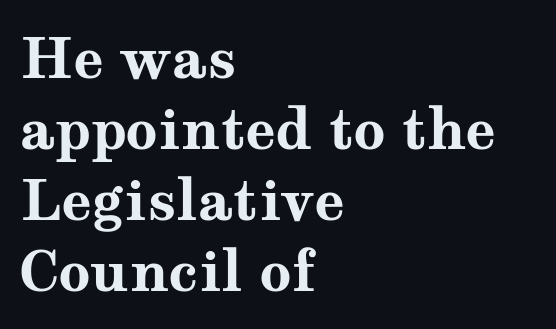
Q: Is the text bold? A: Yes.
Q: Is the text italic (slanted)? A: No, it is upright.
Q: Is the typeface a serif or a sans-serif typeface? A: Serif.
Q: Is the text underlined? A: No.
Q: How is the paragraph aligned? A: Left-aligned.
Q: Is the spacing between letters normal or unusually wide? A: Normal.
Q: Is the spacing between lines tight, normal or loose? A: Normal.
Q: Width (condensed, normal, or wide)? A: Wide.
Q: Stroke contrast? A: Medium.
Q: x-height? A: Medium.
Q: Monospaced? A: No.
